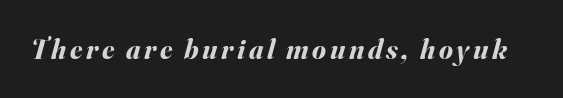
Here the designer chose a conventional face with non-uniform glyph widths. Set as a true bold cut, around the 700 mark. Yep, that's italic — everything's leaning. Unmarked baselines from the first word to the last.
